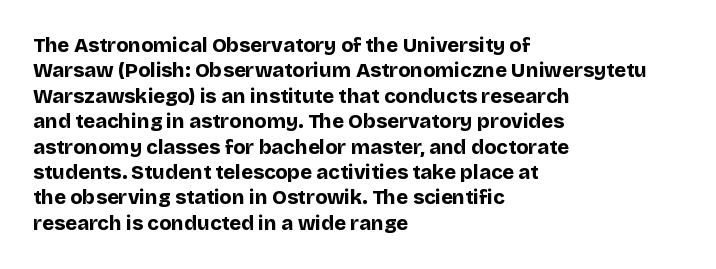
Characters follow at the spacing the type designer built in. What's the leading like? Ordinary, nothing unusual. Horizontal alignment here is leftward, the default for most running prose. The words here are not underlined. The typesetting leans heavy: a genuine bold.
